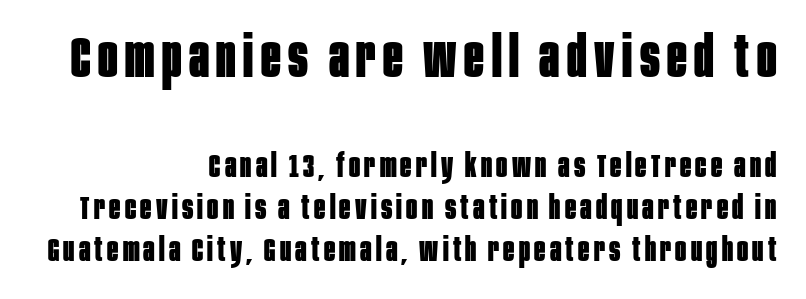
{"serif": "no", "italic": "no", "bold": "yes", "weight": "bold", "width": "condensed", "stroke_contrast": "low", "x_height": "large", "monospaced": "no", "underline": "no", "align": "right", "line_spacing": "normal", "line_spacing_ratio": 1.27, "larger_block": "first", "size_ratio": 1.76, "glyph_px": 58}
